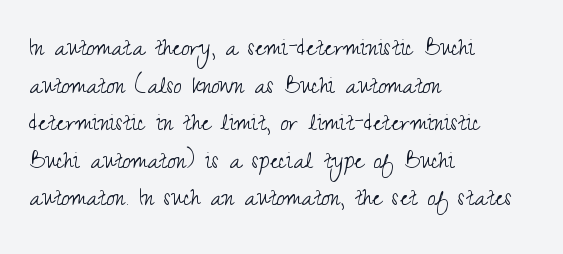
Q: Is the text bold? A: No.
Q: Is the text italic (slanted)? A: No, it is upright.
Q: Is the typeface a serif or a sans-serif typeface? A: Sans-serif.
Q: Is the text underlined? A: No.
Q: How is the paragraph aligned? A: Left-aligned.
Q: Is the spacing between letters normal or unusually wide? A: Normal.
Q: Is the spacing between lines tight, normal or loose? A: Normal.
Q: Width (condensed, normal, or wide)? A: Condensed.
Q: Stroke contrast? A: Medium.
Q: x-height? A: Small.
Q: Monospaced? A: No.
